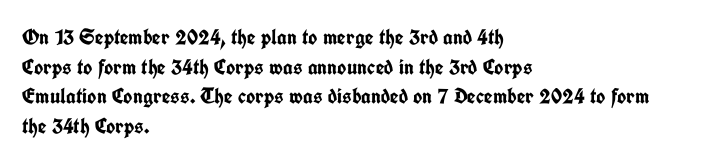
Caption: standard tracking, unaltered. Bold? Absolutely — the strokes are thick and heavy. Where is the straight margin? On the left. The line-height multiplier appears to be the usual default. Underlining? Definitely not there. Upright lettering throughout.
